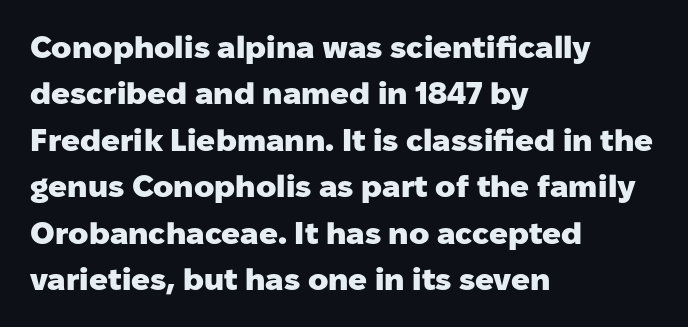
{"serif": "no", "italic": "no", "bold": "yes", "weight": "heavy", "width": "normal", "stroke_contrast": "low", "x_height": "medium", "monospaced": "no", "underline": "no", "align": "left", "line_spacing": "normal", "line_spacing_ratio": 1.5, "letter_spacing": "normal", "letter_spacing_em": 0.0, "glyph_px": 31}
